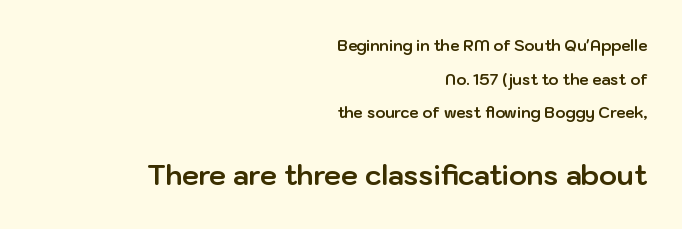
{"italic": "no", "bold": "yes", "underline": "no", "align": "right", "line_spacing": "loose", "line_spacing_ratio": 2.24, "letter_spacing": "normal", "letter_spacing_em": 0.0, "larger_block": "second", "size_ratio": 1.8, "glyph_px": 27}
